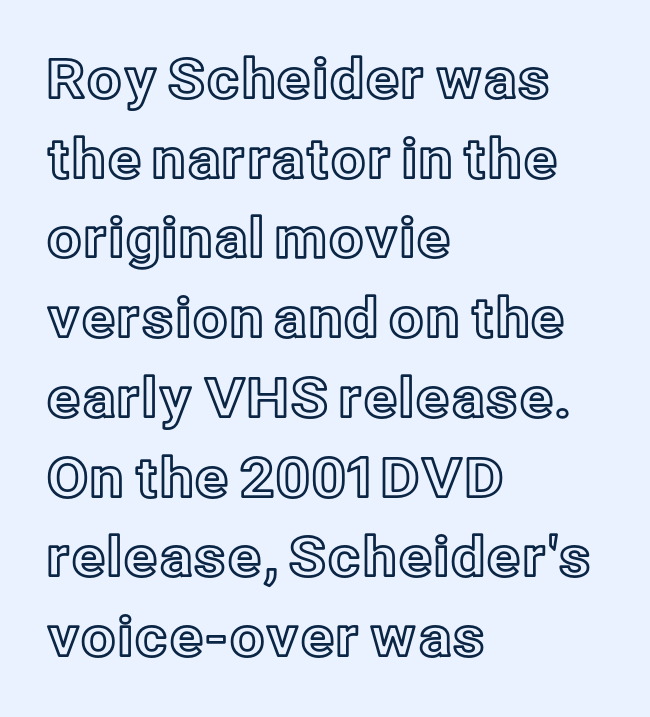
Q: Is the text italic (slanted)? A: No, it is upright.
Q: Is the text underlined? A: No.
Q: How is the paragraph aligned? A: Left-aligned.
Q: Is the spacing between letters normal or unusually wide? A: Normal.
Q: Is the spacing between lines tight, normal or loose? A: Normal.
Q: Width (condensed, normal, or wide)? A: Normal.
Q: x-height? A: Medium.
Q: Monospaced? A: No.
